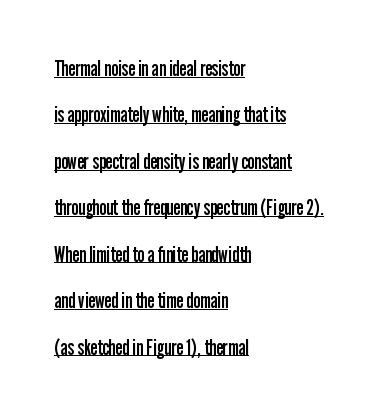
No letter is thick-stroked: the sample isn't bold. The font's upright variant was chosen for this text. The face used here is rendered with its standard letterfit. Interline gaps are noticeably wide in this sample.
